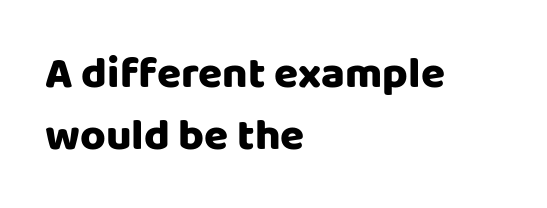
Ordinary non-slanted type is in use. Quick note: underline off. These lines are set flush left with a ragged right edge. Vertically, the passage feels balanced, rows spaced as you'd expect. Each letter keeps its own natural width here, so spacing adapts to shape.
